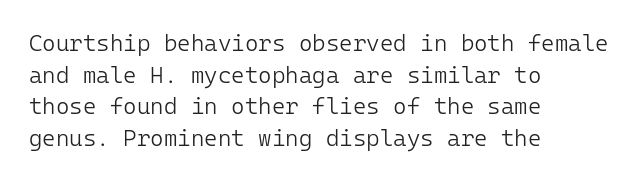
{"italic": "no", "bold": "no", "underline": "no", "align": "left", "line_spacing": "normal", "line_spacing_ratio": 1.37, "letter_spacing": "normal", "letter_spacing_em": 0.0, "glyph_px": 23}
